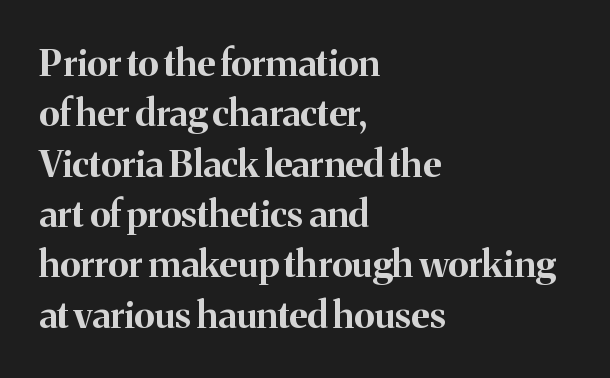
{"serif": "yes", "italic": "no", "bold": "yes", "weight": "bold", "width": "normal", "stroke_contrast": "medium", "x_height": "medium", "monospaced": "no", "underline": "no", "align": "left", "line_spacing": "normal", "line_spacing_ratio": 1.36, "letter_spacing": "normal", "letter_spacing_em": 0.0, "glyph_px": 37}
